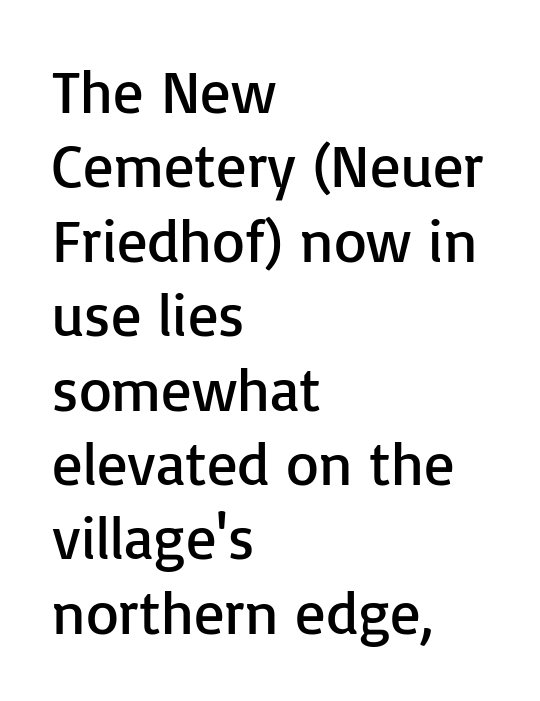
Q: Is the text bold? A: No.
Q: Is the text italic (slanted)? A: No, it is upright.
Q: Is the typeface a serif or a sans-serif typeface? A: Sans-serif.
Q: Is the text underlined? A: No.
Q: How is the paragraph aligned? A: Left-aligned.
Q: Is the spacing between letters normal or unusually wide? A: Normal.
Q: Width (condensed, normal, or wide)? A: Normal.
Q: Stroke contrast? A: Low.
Q: x-height? A: Medium.
Q: Monospaced? A: No.
